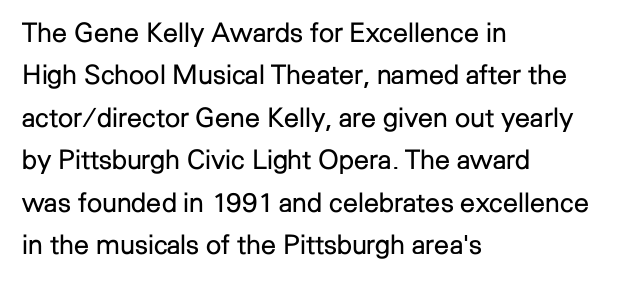
Characters follow at the spacing the type designer built in. Where is the straight margin? On the left. Weight: regular or lighter. Check the space under the baseline: it is left empty. Each new line begins a customary step beneath the previous one.
